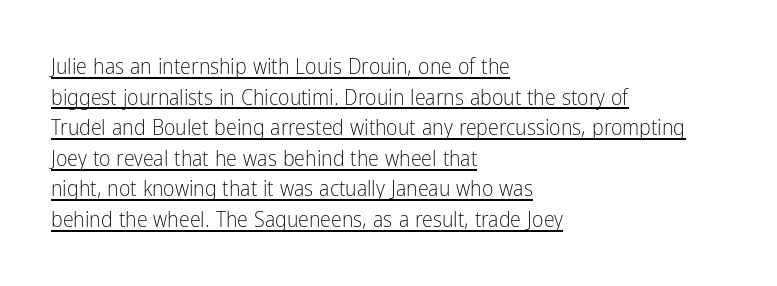
Q: Is the text bold? A: No.
Q: Is the text italic (slanted)? A: No, it is upright.
Q: Is the text underlined? A: Yes.
Q: How is the paragraph aligned? A: Left-aligned.
Q: Is the spacing between letters normal or unusually wide? A: Normal.
Q: Is the spacing between lines tight, normal or loose? A: Normal.
